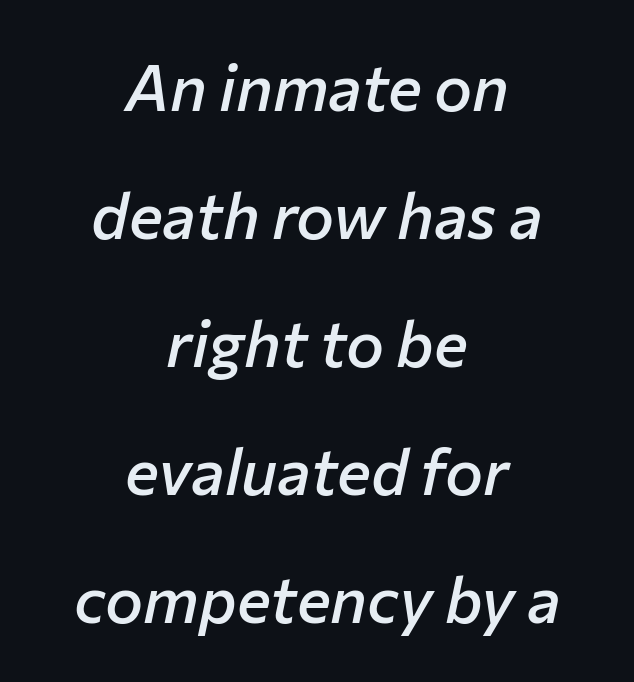
The zone under the glyphs is completely vacant. Quick note: italic. Do the characters align in a grid? No, the font is proportional. How would I describe the line gaps? Wide and relaxed.
